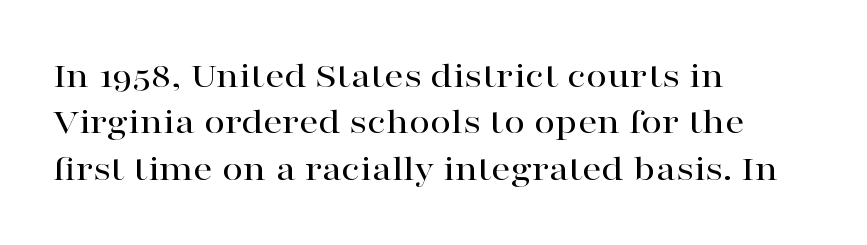
Q: Is the text italic (slanted)? A: No, it is upright.
Q: Is the typeface a serif or a sans-serif typeface? A: Serif.
Q: Is the text underlined? A: No.
Q: How is the paragraph aligned? A: Left-aligned.
Q: Is the spacing between letters normal or unusually wide? A: Normal.
Q: Width (condensed, normal, or wide)? A: Wide.
Q: Stroke contrast? A: High.
Q: x-height? A: Medium.
Q: Monospaced? A: No.
